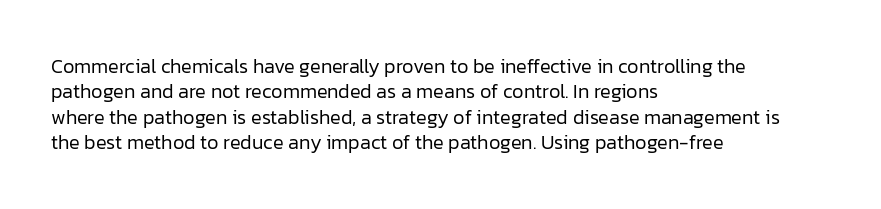
The rows are spaced the way most documents space them. Weight: in the light-to-regular range. Each word holds together tightly as a unit, with standard inter-letter gaps. Nobody drew a line under any word here.
